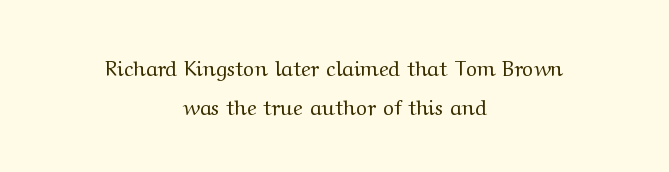
{"italic": "no", "bold": "no", "underline": "no", "align": "center", "line_spacing_ratio": 1.88, "letter_spacing": "normal", "letter_spacing_em": 0.0, "glyph_px": 21}
